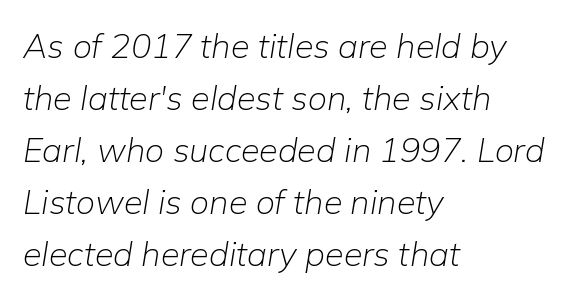
{"italic": "yes", "lean": "right", "slant_degrees": 9, "bold": "no", "weight": "light", "width": "normal", "stroke_contrast": "low", "x_height": "medium", "monospaced": "no", "underline": "no", "align": "left", "line_spacing": "normal", "line_spacing_ratio": 1.53, "letter_spacing": "normal", "letter_spacing_em": 0.0, "glyph_px": 34}
